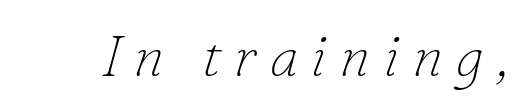
Q: Is the text bold? A: No.
Q: Is the text italic (slanted)? A: Yes, it leans right by about 16 degrees.
Q: Is the typeface a serif or a sans-serif typeface? A: Serif.
Q: Is the text underlined? A: No.
Q: Is the spacing between letters normal or unusually wide? A: Unusually wide.
Q: Width (condensed, normal, or wide)? A: Normal.
Q: Stroke contrast? A: Low.
Q: x-height? A: Small.
Q: Monospaced? A: No.
